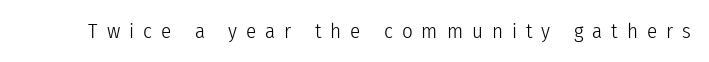
Q: Is the text bold? A: No.
Q: Is the text italic (slanted)? A: No, it is upright.
Q: Is the text underlined? A: No.
Q: Is the spacing between letters normal or unusually wide? A: Unusually wide.
